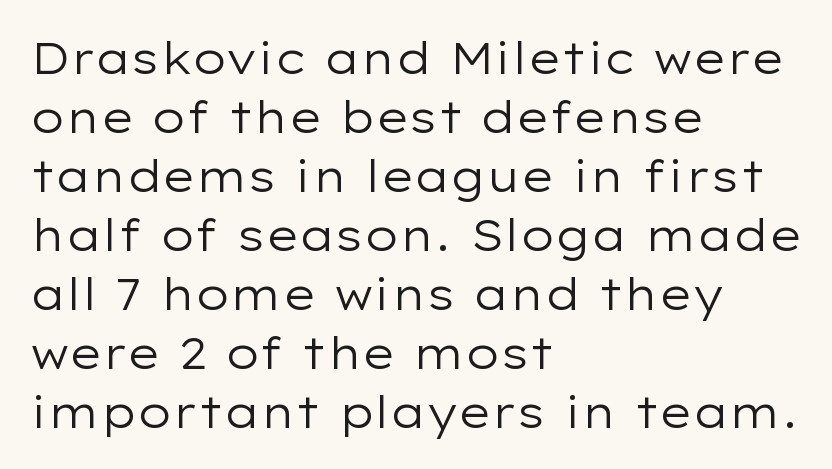
{"serif": "no", "italic": "no", "bold": "no", "weight": "regular", "width": "wide", "stroke_contrast": "low", "x_height": "medium", "monospaced": "no", "underline": "no", "align": "left", "line_spacing": "normal", "line_spacing_ratio": 1.34, "letter_spacing": "normal", "letter_spacing_em": 0.0, "glyph_px": 44}
